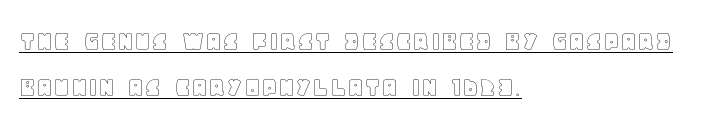
{"italic": "no", "width": "normal", "x_height": "large", "monospaced": "no", "underline": "yes", "align": "left", "line_spacing": "normal", "line_spacing_ratio": 1.55, "letter_spacing": "normal", "letter_spacing_em": 0.0, "glyph_px": 30}
